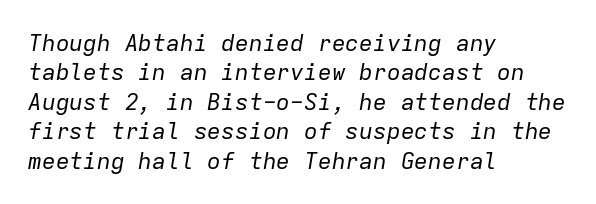
Q: Is the text bold? A: No.
Q: Is the text italic (slanted)? A: Yes, it leans right by about 9 degrees.
Q: Is the text underlined? A: No.
Q: How is the paragraph aligned? A: Left-aligned.
Q: Is the spacing between letters normal or unusually wide? A: Normal.
Q: Is the spacing between lines tight, normal or loose? A: Normal.
